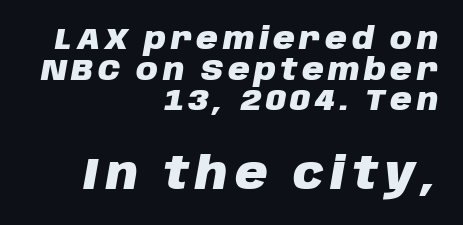
Q: Is the text bold? A: Yes.
Q: Is the text italic (slanted)? A: Yes, it leans right by about 10 degrees.
Q: Is the text underlined? A: No.
Q: How is the paragraph aligned? A: Right-aligned.
Q: Is the spacing between lines tight, normal or loose? A: Tight.
Q: Which block of text is set in a larger size, the first (top) or the second (bottom)? A: The second (bottom) one.
Q: Width (condensed, normal, or wide)? A: Normal.
Q: Stroke contrast? A: Low.
Q: x-height? A: Large.
Q: Monospaced? A: No.
